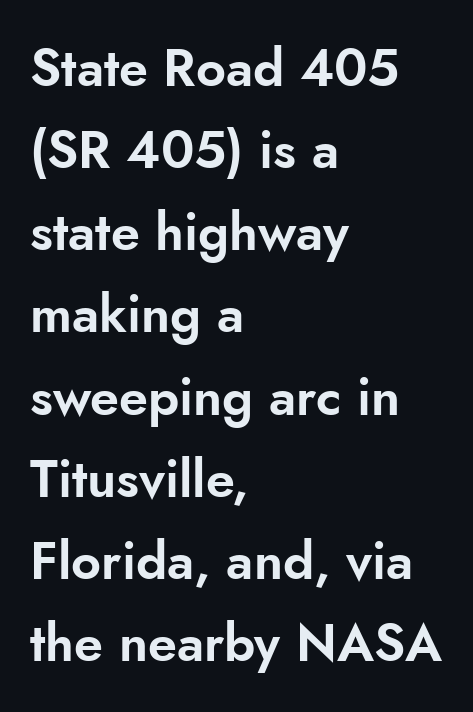
Note the varied advance widths — an 'i' is clearly narrower than an 'm'. No feet cap the strokes, marking this as sans-serif type. Style check: upright. The face used here is rendered with its standard letterfit.
